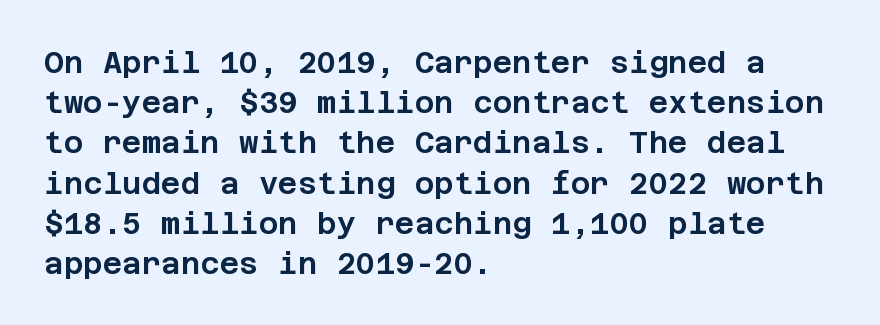
This is sans-serif lettering, the kind often seen on screens and signage. One-word summary of the alignment: left. Posture: straight, roman, zero tilt. Leading: standard. Observe the ordinary spacing: letters are neighbours, not strangers.
